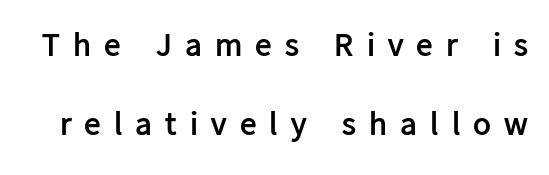
{"serif": "no", "italic": "no", "bold": "yes", "weight": "semibold", "width": "normal", "stroke_contrast": "low", "x_height": "medium", "monospaced": "no", "underline": "no", "line_spacing": "loose", "line_spacing_ratio": 2.4, "letter_spacing": "wide", "letter_spacing_em": 0.4, "glyph_px": 33}
